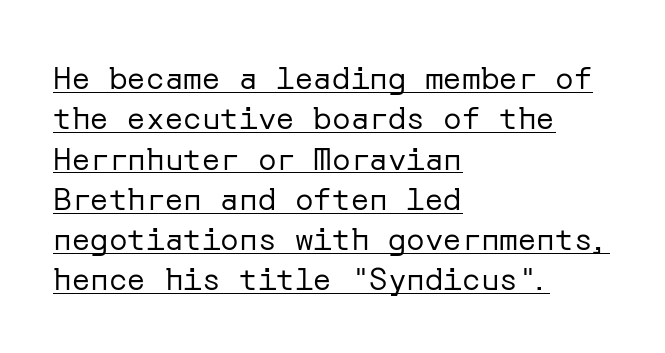
You can tell from the bare stems that sans-serif type was used. Quick note: underline on. The characters are drawn with everyday or finer stroke widths. Compared with typical body copy, the letter spacing here is the same.
